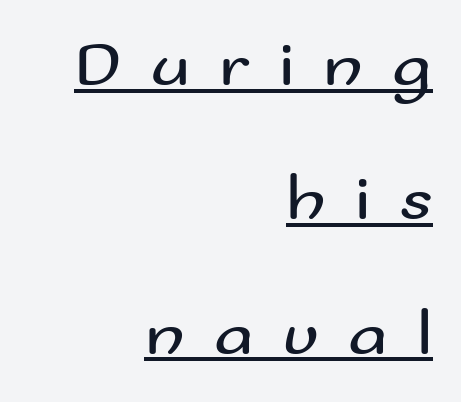
Every stem runs plumb, perpendicular to the baseline. The type is letterspaced generously, with wide tracking. Think of a printed novel: that variable character pitch is what you see here. This is underlined copy, the kind a proofreader might mark for attention. The paragraph shown leans on its right margin. Weight class: somewhere from thin through regular.
